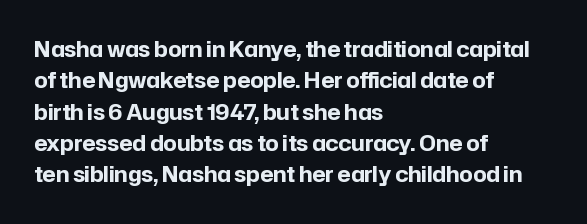
{"italic": "no", "bold": "yes", "underline": "no", "align": "left", "line_spacing": "normal", "line_spacing_ratio": 1.49, "letter_spacing": "normal", "letter_spacing_em": 0.0, "glyph_px": 21}
